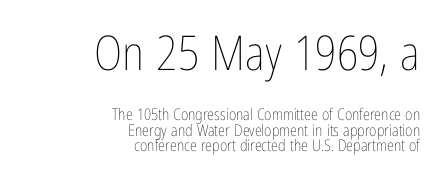
Q: Is the text bold? A: No.
Q: Is the text italic (slanted)? A: No, it is upright.
Q: Is the text underlined? A: No.
Q: How is the paragraph aligned? A: Right-aligned.
Q: Is the spacing between letters normal or unusually wide? A: Normal.
Q: Is the spacing between lines tight, normal or loose? A: Tight.
Q: Which block of text is set in a larger size, the first (top) or the second (bottom)? A: The first (top) one.
Q: Width (condensed, normal, or wide)? A: Condensed.
Q: Stroke contrast? A: Low.
Q: x-height? A: Medium.
Q: Monospaced? A: No.
